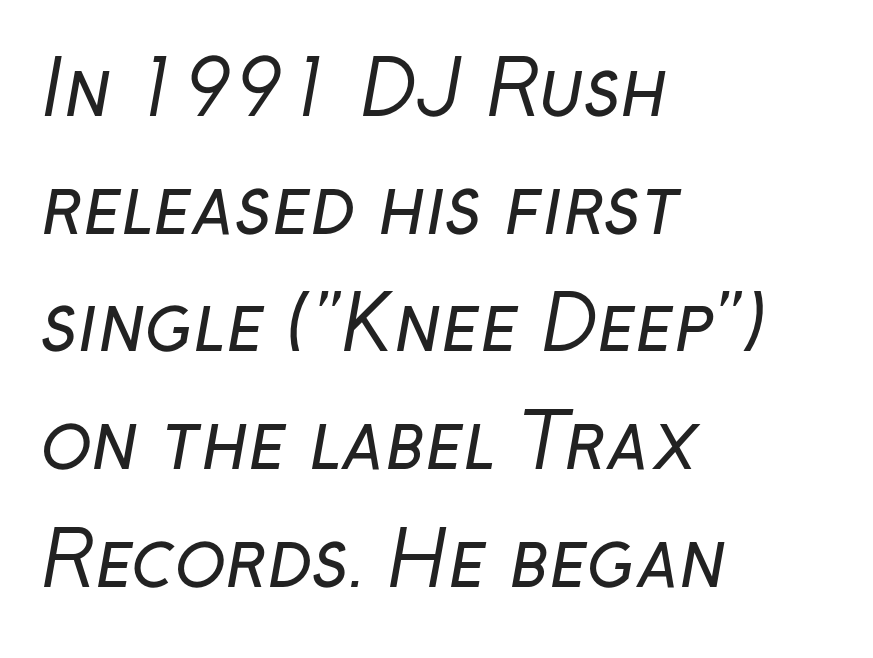
Q: Is the text bold? A: No.
Q: Is the typeface a serif or a sans-serif typeface? A: Sans-serif.
Q: Is the text underlined? A: No.
Q: How is the paragraph aligned? A: Left-aligned.
Q: Is the spacing between letters normal or unusually wide? A: Normal.
Q: Is the spacing between lines tight, normal or loose? A: Normal.
Q: Width (condensed, normal, or wide)? A: Normal.
Q: Stroke contrast? A: Low.
Q: x-height? A: Medium.
Q: Monospaced? A: No.
